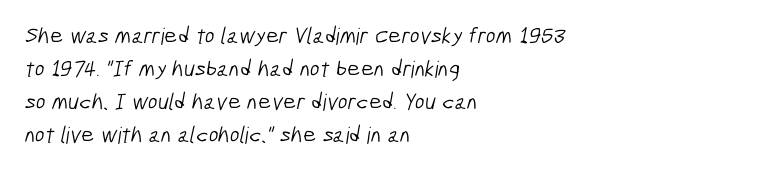
The image shows 23 px text type; set left-aligned, normal line spacing (1.44x), normal letter spacing, not underlined.
